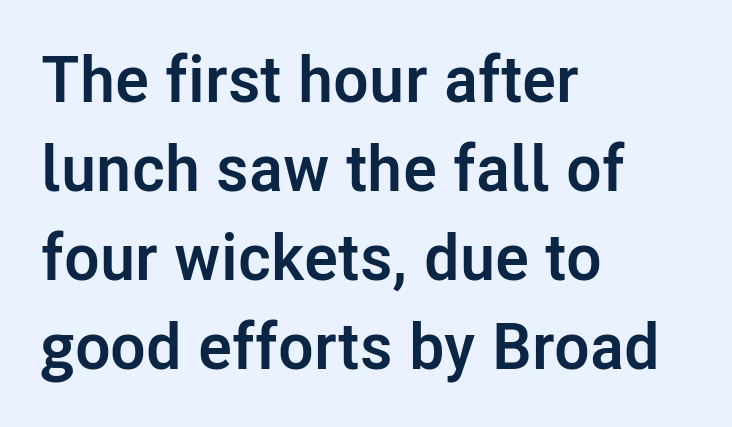
Each line starts at the same left margin while the right side varies. Stroke thickness is high; the sample reads as a true bold. This sample uses an upright cut, with every glyph sitting square on the baseline. The letters advance in unequal steps, a hallmark of proportional type. The face used here is rendered with its standard letterfit.
